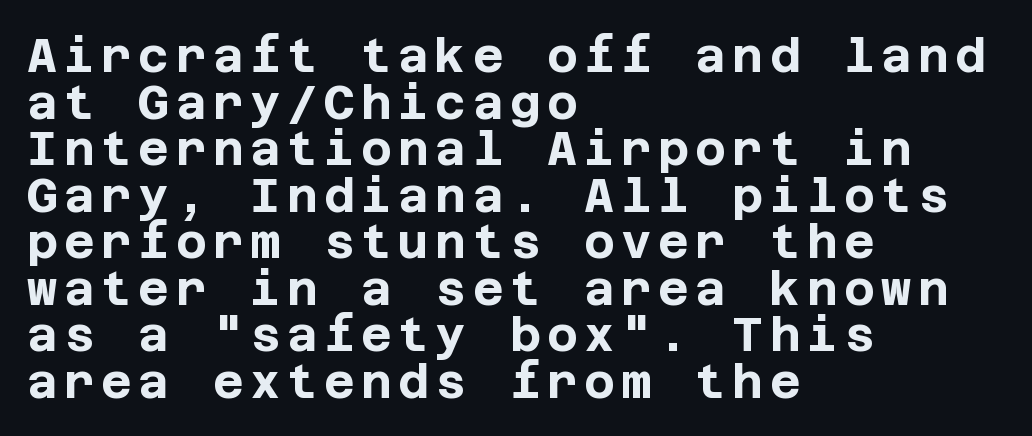
Letterform terminals end flat and unadorned throughout the passage. Typographic density is high because the face is bold. If you measured baseline to baseline, you'd find a short distance. A roman cut, with each character standing at attention.
